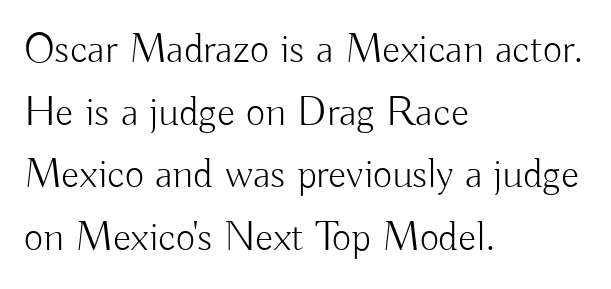
The image shows 42 px light sans-serif type, upright; set left-aligned, normal line spacing (1.49x), normal letter spacing, not underlined; low stroke contrast and a small x-height.
